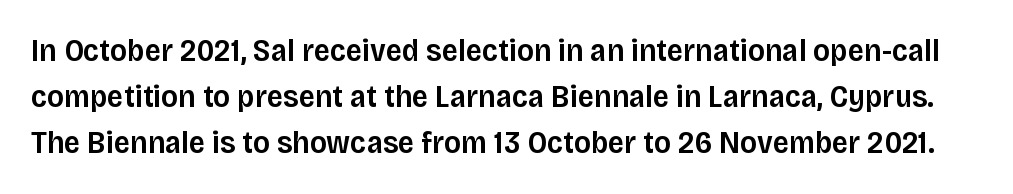
{"serif": "no", "italic": "no", "bold": "semi", "weight": "semibold", "width": "normal", "stroke_contrast": "low", "x_height": "large", "monospaced": "no", "underline": "no", "line_spacing": "normal", "line_spacing_ratio": 1.44, "letter_spacing": "normal", "letter_spacing_em": 0.0, "glyph_px": 32}
